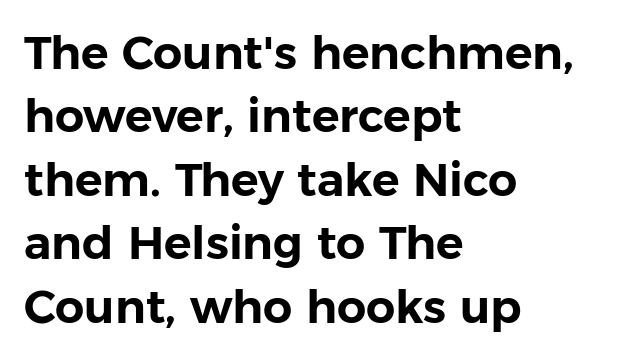
The image shows 46 px sans-serif type, upright; set left-aligned, normal line spacing (1.38x), normal letter spacing, not underlined; low stroke contrast and a medium x-height.
